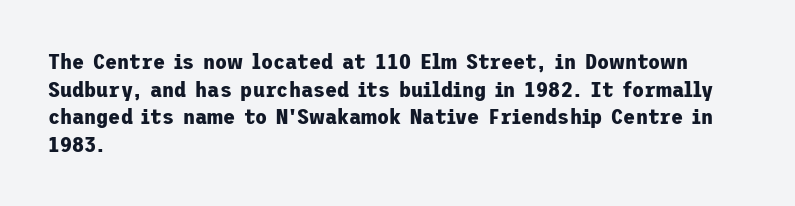
The image shows 22 px bold type, upright; set left-aligned, normal line spacing (1.26x), normal letter spacing, not underlined.
